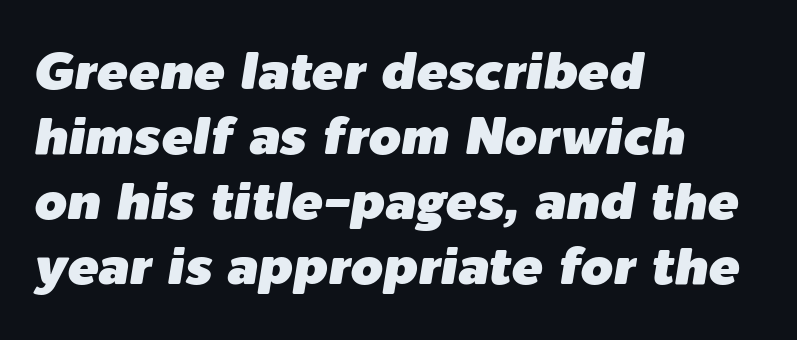
Q: Is the text italic (slanted)? A: Yes, it leans right by about 9 degrees.
Q: Is the text underlined? A: No.
Q: How is the paragraph aligned? A: Left-aligned.
Q: Is the spacing between letters normal or unusually wide? A: Normal.
Q: Is the spacing between lines tight, normal or loose? A: Normal.
Q: Width (condensed, normal, or wide)? A: Normal.
Q: Stroke contrast? A: Low.
Q: x-height? A: Medium.
Q: Monospaced? A: No.
